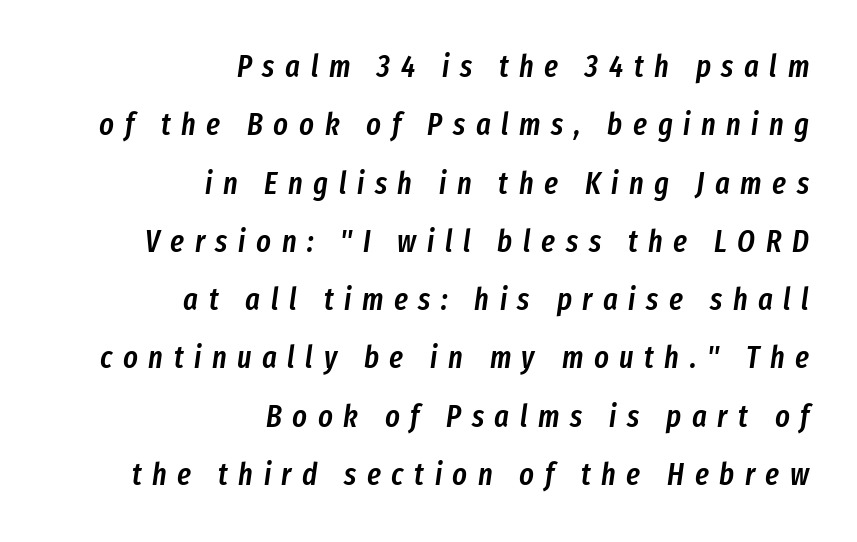
The image shows 31 px semibold, condensed type, italic (leaning right); set right-aligned, line spacing 1.88x, unusually wide letter spacing (+0.34 em), not underlined; low stroke contrast and a medium x-height.
